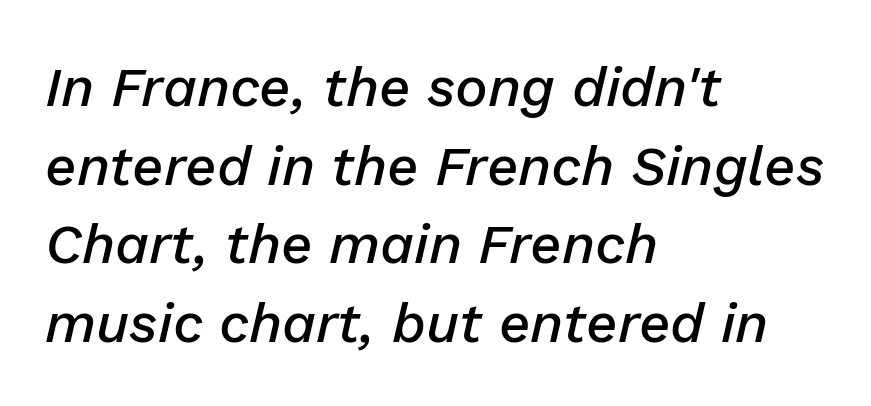
Q: Is the text bold? A: Semi-bold.
Q: Is the text italic (slanted)? A: Yes, it leans right by about 13 degrees.
Q: Is the text underlined? A: No.
Q: How is the paragraph aligned? A: Left-aligned.
Q: Is the spacing between letters normal or unusually wide? A: Normal.
Q: Is the spacing between lines tight, normal or loose? A: Normal.
Q: Width (condensed, normal, or wide)? A: Normal.
Q: Stroke contrast? A: Low.
Q: x-height? A: Medium.
Q: Monospaced? A: No.
